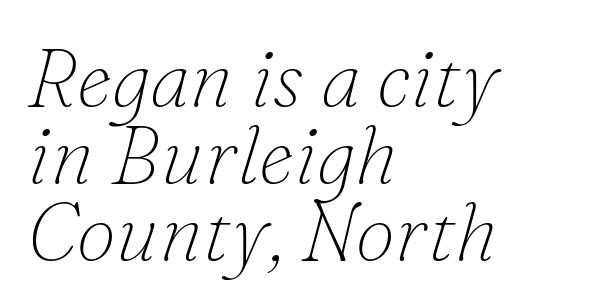
The image shows 80 px thin serif type, italic (leaning right); set left-aligned, tight line spacing (0.96x), normal letter spacing, not underlined; low stroke contrast and a small x-height.
